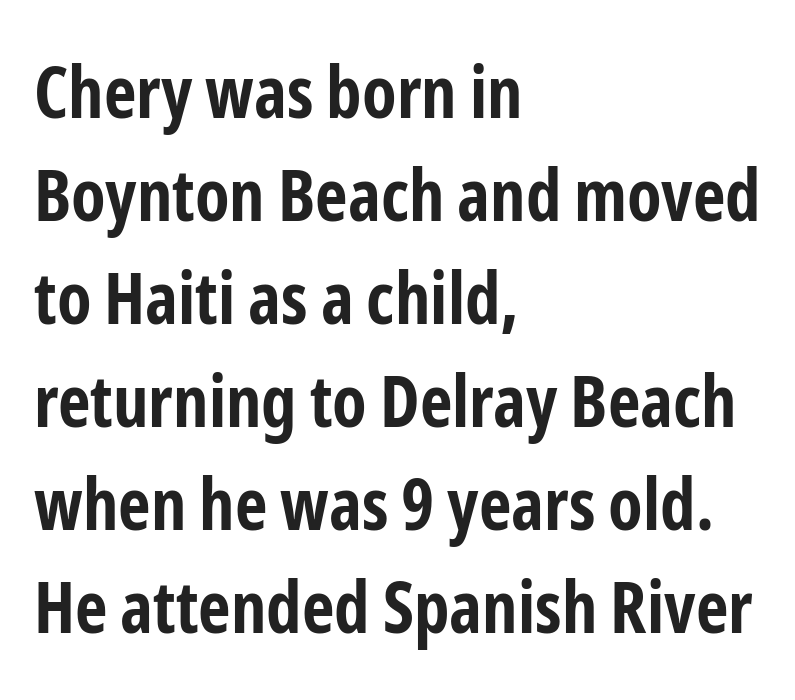
A classic flush-left, rag-right setting is used for this passage. There is no visible air inserted between adjacent glyphs. Thick stems and heavy bowls — unmistakably bold. Leading: standard. These lines are rendered in a variable-pitch font.
